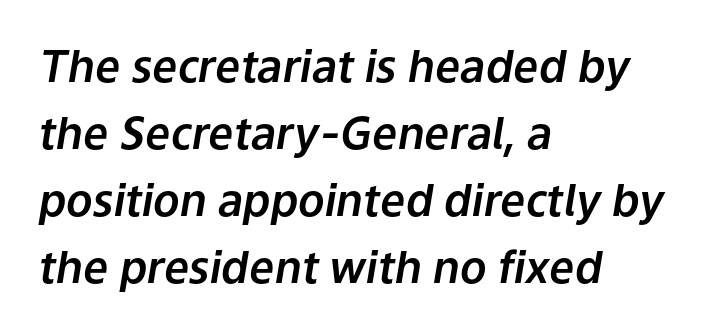
The image shows 44 px text type, italic (leaning right); set left-aligned, normal line spacing (1.52x), normal letter spacing, not underlined; low stroke contrast and a medium x-height.
